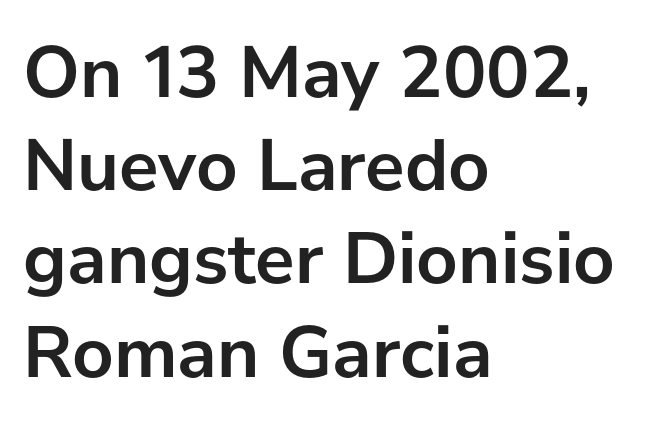
{"serif": "no", "italic": "no", "bold": "yes", "weight": "semibold", "width": "normal", "stroke_contrast": "low", "x_height": "medium", "monospaced": "no", "underline": "no", "align": "left", "line_spacing": "normal", "line_spacing_ratio": 1.26, "letter_spacing": "normal", "letter_spacing_em": 0.0, "glyph_px": 74}
